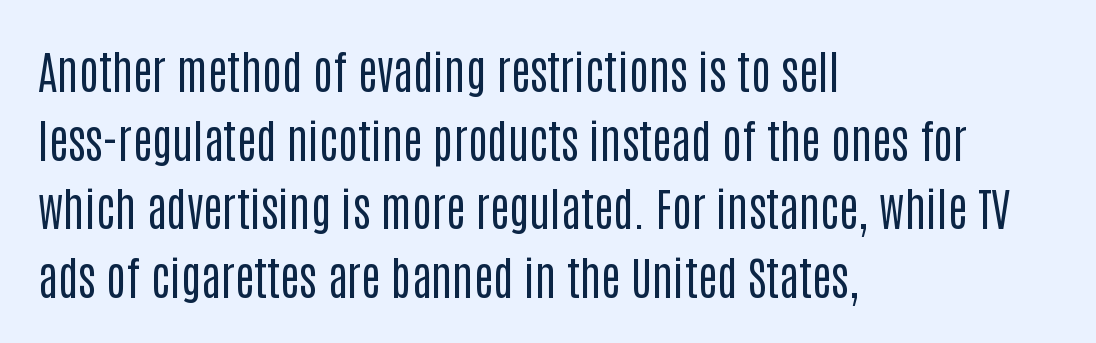
The rendering keeps characters at their native spacing. Any mark beneath the type? The region is blank. Posture: vertical. Unbolded letterforms with no extra heft. The rendering shows plain stroke endings on the letterforms — a sans-serif design. Here the designer chose a conventional face with non-uniform glyph widths.
